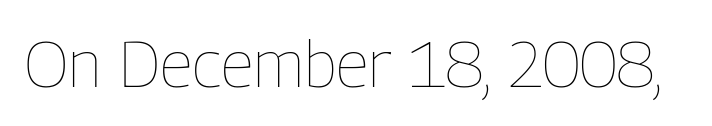
The image shows 65 px thin, condensed type, upright; set normal letter spacing, not underlined; low stroke contrast and a medium x-height.
